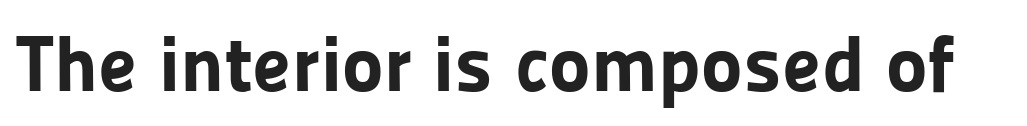
The type sits square on the baseline with zero lean. The letters advance in unequal steps, a hallmark of proportional type. A full-strength bold gives these letters their thick strokes. Serif or sans? Sans — the stroke terminals are bare. Look at the tracking — it's just the regular setting, nothing added. Each row of text sits above clean, open space.
